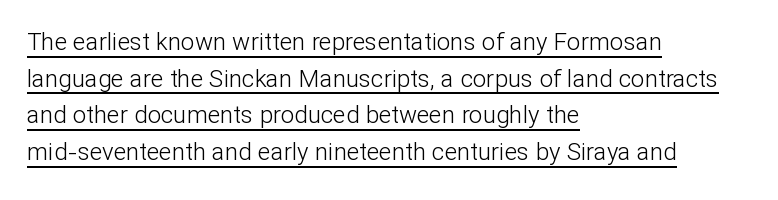
The image shows 24 px text type, upright; set left-aligned, normal line spacing (1.53x), normal letter spacing, underlined.
